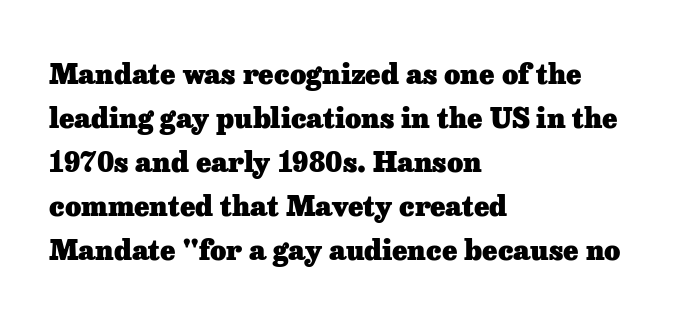
The image shows 28 px heavy serif type, upright; set left-aligned, normal line spacing (1.57x), normal letter spacing, not underlined; low stroke contrast and a medium x-height.
